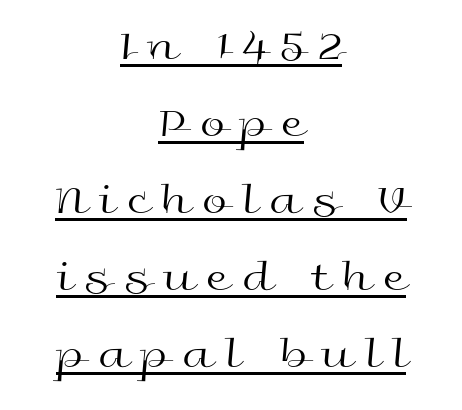
The image shows 45 px regular-weight, wide sans-serif type, upright; set centered, line spacing 1.71x, unusually wide letter spacing (+0.29 em), underlined; a medium x-height.
